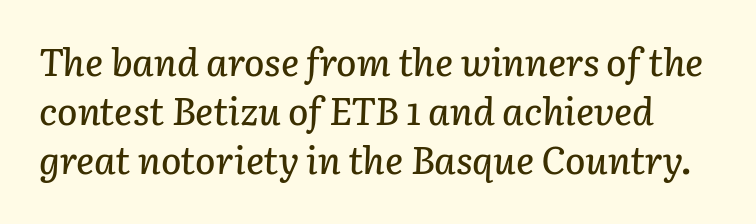
{"italic": "yes", "lean": "right", "slant_degrees": 3, "width": "normal", "stroke_contrast": "low", "x_height": "medium", "monospaced": "no", "underline": "no", "line_spacing": "normal", "line_spacing_ratio": 1.29, "letter_spacing": "normal", "letter_spacing_em": 0.0, "glyph_px": 38}
